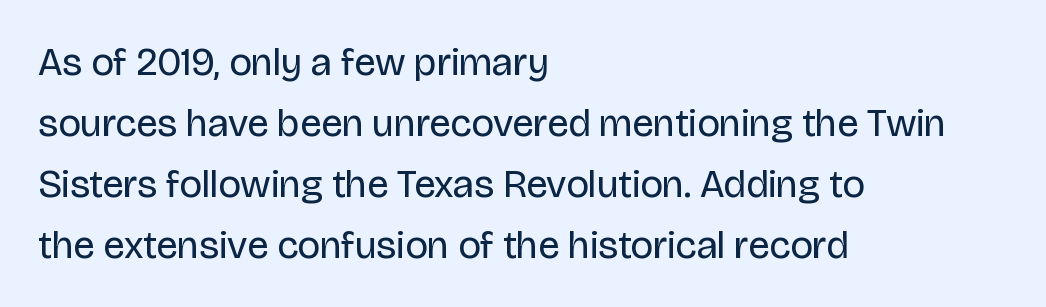
The image shows 39 px regular-weight sans-serif type, upright; set left-aligned, normal line spacing (1.56x), normal letter spacing, not underlined; low stroke contrast and a large x-height.
